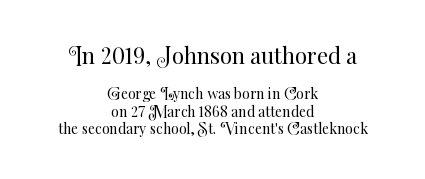
This is not heavy type; no bold has been used. This layout puts the oversized block above and the modest block below. The gap between lines stays unmarked. No extra tracking has been applied to these lines. The line-height multiplier appears to be the usual default. Nope, not italic — everything's standing straight.
